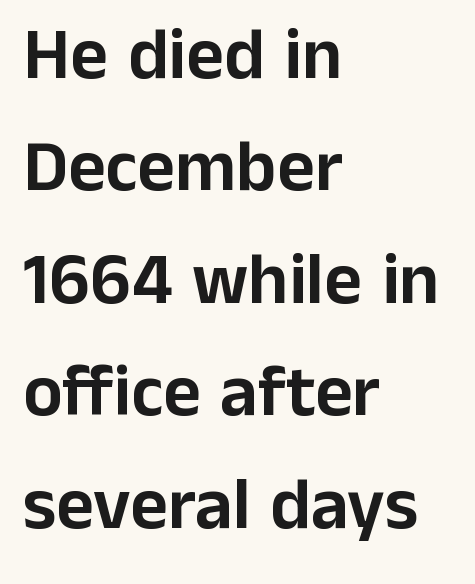
{"serif": "no", "italic": "no", "width": "normal", "stroke_contrast": "low", "x_height": "medium", "monospaced": "no", "underline": "no", "align": "left", "line_spacing": "normal", "line_spacing_ratio": 1.54, "letter_spacing": "normal", "letter_spacing_em": 0.0, "glyph_px": 73}
